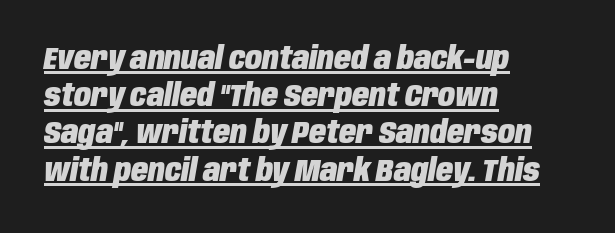
Layout note: lines flush left. The rendering keeps characters at their native spacing. Is the type slanted? Yes — the strokes lean at a clear angle. Notice how thick the strokes are: this is what a full bold looks like. This sample has the flowing, uneven cadence of proportional lettering.
